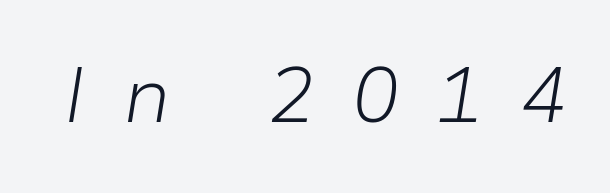
A bare baseline throughout the passage. Is the type slanted? Yes — the strokes lean at a clear angle. The rendering uses natural spacing where letterforms have individual widths. The tracking jumps out immediately: characters are airy and widely separated. The face looks like a standard text weight, possibly lighter.
